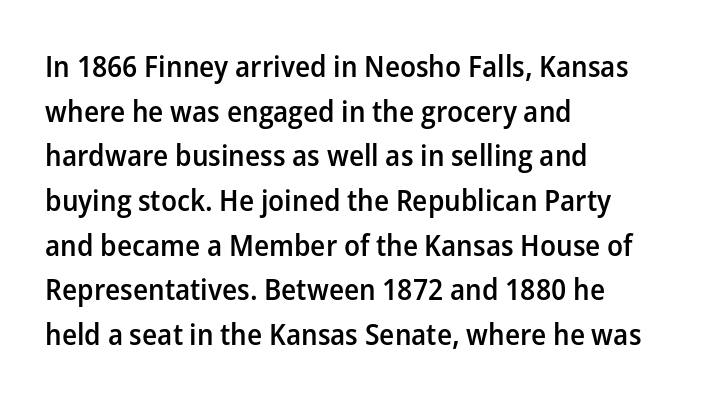
Q: Is the text bold? A: Semi-bold.
Q: Is the text italic (slanted)? A: No, it is upright.
Q: Is the typeface a serif or a sans-serif typeface? A: Sans-serif.
Q: Is the text underlined? A: No.
Q: How is the paragraph aligned? A: Left-aligned.
Q: Is the spacing between letters normal or unusually wide? A: Normal.
Q: Is the spacing between lines tight, normal or loose? A: Normal.
Q: Width (condensed, normal, or wide)? A: Normal.
Q: Stroke contrast? A: Low.
Q: x-height? A: Medium.
Q: Monospaced? A: No.
